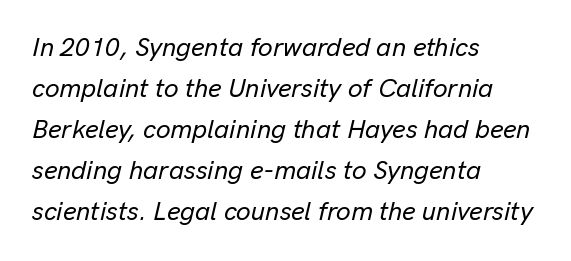
{"italic": "yes", "lean": "right", "slant_degrees": 13, "underline": "no", "align": "left", "line_spacing": "normal", "line_spacing_ratio": 1.58, "letter_spacing": "normal", "letter_spacing_em": 0.0, "glyph_px": 26}
